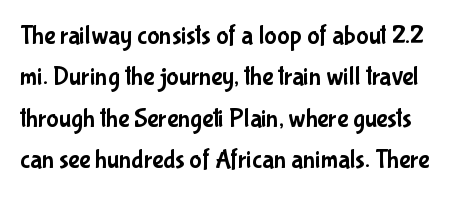
Glance below the letters and you will spot only blank space. The gaps between neighbouring characters are ordinary and unremarkable. Successive baselines arrive at the customary interval. Ordinary non-slanted type is in use.
